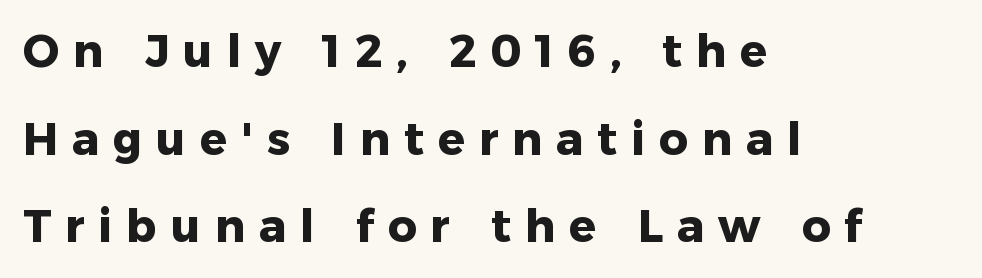
In terms of letterspacing, this is a distinctly airy, spread setting. In terms of letterform style, serifs are entirely absent. Compared with a centered layout, this one pins lines to the left instead. Every letter is thick-stroked: bold, no question. The lines are spread far apart with generous leading.
